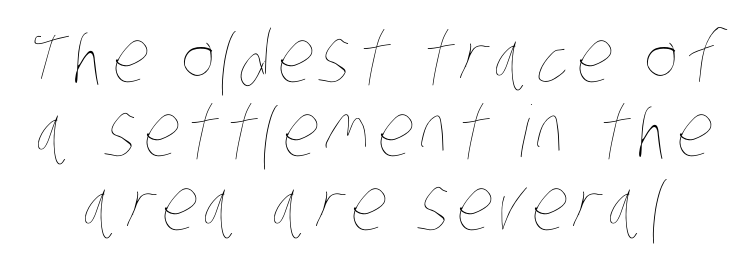
Q: Is the text bold? A: No.
Q: Is the text underlined? A: No.
Q: Is the spacing between lines tight, normal or loose? A: Tight.
Q: Width (condensed, normal, or wide)? A: Condensed.
Q: Stroke contrast? A: Low.
Q: x-height? A: Large.
Q: Monospaced? A: No.
